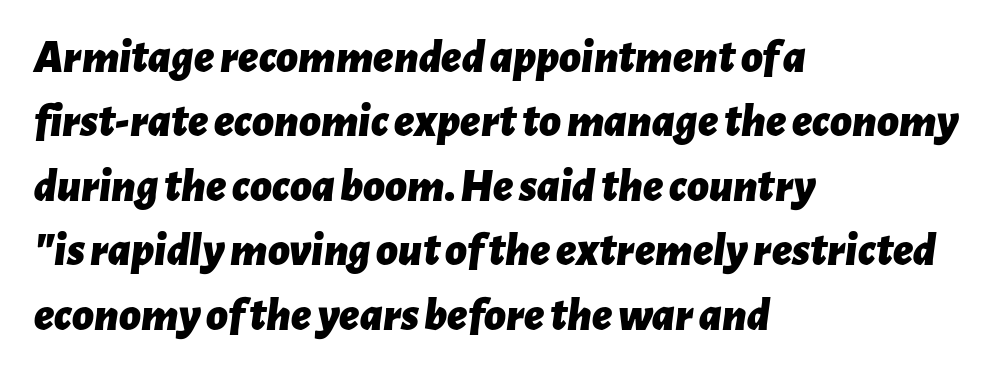
{"italic": "yes", "lean": "right", "slant_degrees": 7, "bold": "yes", "weight": "bold", "width": "normal", "stroke_contrast": "low", "x_height": "medium", "monospaced": "no", "underline": "no", "align": "left", "line_spacing": "normal", "line_spacing_ratio": 1.37, "letter_spacing": "normal", "letter_spacing_em": 0.0, "glyph_px": 47}
